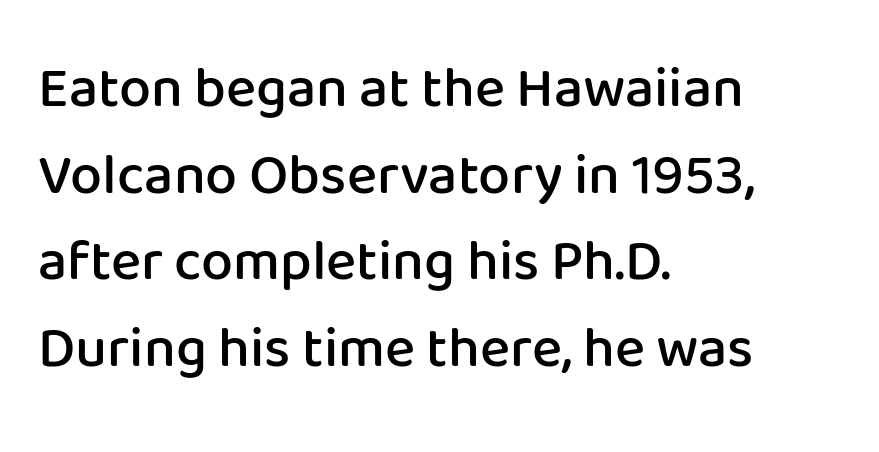
The image shows 57 px semibold sans-serif type, upright; set left-aligned, normal line spacing (1.52x), normal letter spacing, not underlined; low stroke contrast and a medium x-height.
